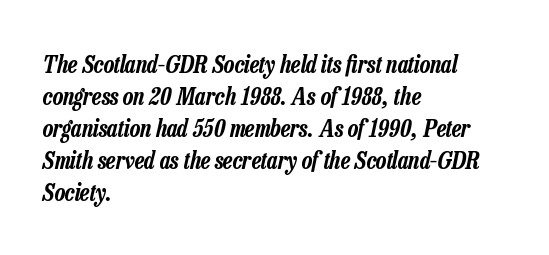
Italic: yes, the glyphs are oblique. The text block is weighted toward the left margin, trailing off unevenly rightward. This sample uses plain, unmodified letter spacing. The gap between lines stays unmarked.
